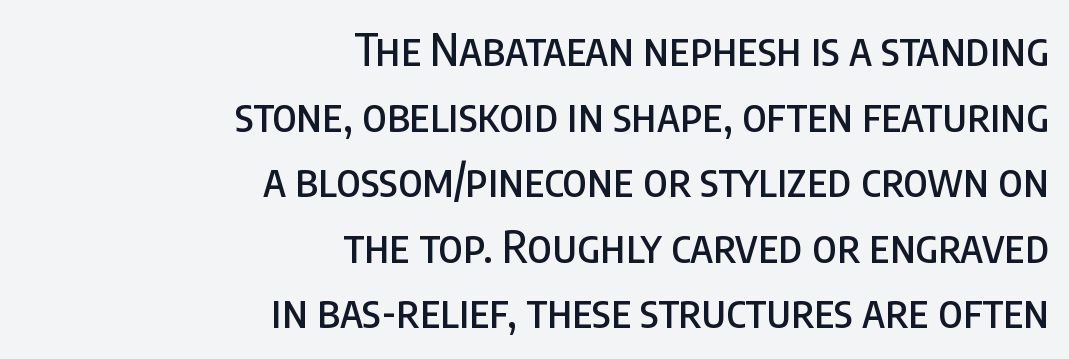
{"serif": "no", "italic": "no", "width": "condensed", "stroke_contrast": "low", "x_height": "large", "monospaced": "no", "underline": "no", "align": "right", "line_spacing": "normal", "line_spacing_ratio": 1.49, "letter_spacing": "normal", "letter_spacing_em": 0.0, "glyph_px": 44}
